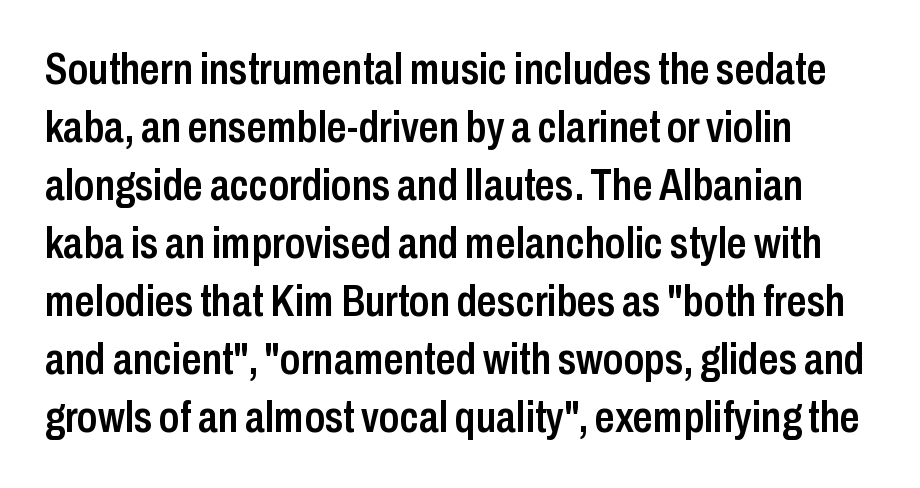
{"serif": "no", "italic": "no", "bold": "semi", "weight": "semibold", "width": "condensed", "stroke_contrast": "low", "x_height": "medium", "monospaced": "no", "underline": "no", "line_spacing": "normal", "line_spacing_ratio": 1.32, "letter_spacing": "normal", "letter_spacing_em": 0.0, "glyph_px": 44}
